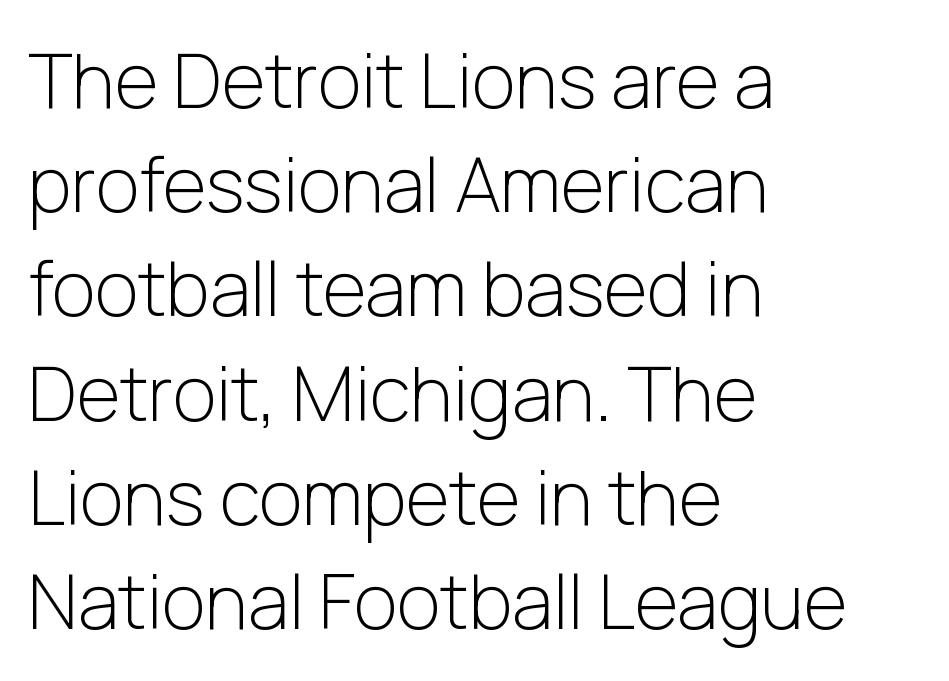
Horizontal bands of white between lines are of average thickness. Has an underline been added? It has not. You could call the tracking neutral — neither tight nor loose. Horizontally, the lines are justified to the leading edge only. Is there any slant? The stems are plumb. Weight: not bold — regular or lighter.
